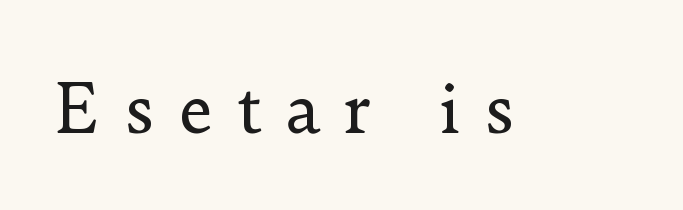
{"serif": "yes", "italic": "no", "bold": "no", "weight": "regular", "width": "normal", "stroke_contrast": "low", "x_height": "small", "monospaced": "no", "underline": "no", "letter_spacing": "wide", "letter_spacing_em": 0.35, "glyph_px": 66}
